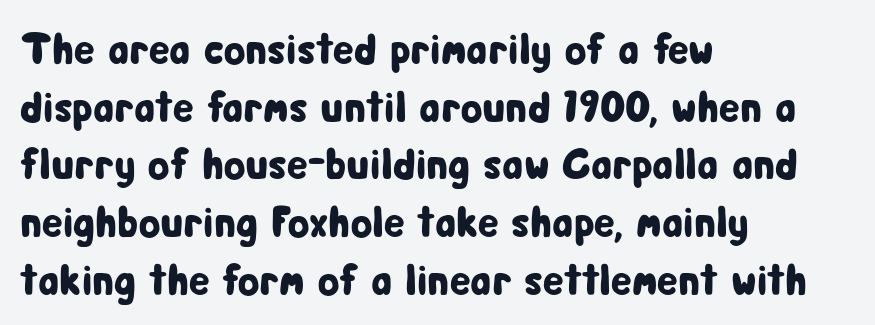
Evenly set lines give the paragraph a standard silhouette. The passage shown is typed in a proportional face where columns would drift. A sans-serif font was chosen for this passage. Underline: absent. Does the lettering tilt? It doesn't — this is upright.
